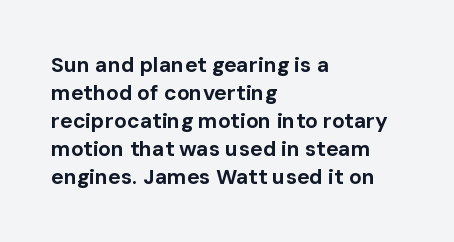
Q: Is the text bold? A: Yes.
Q: Is the text italic (slanted)? A: No, it is upright.
Q: Is the text underlined? A: No.
Q: How is the paragraph aligned? A: Left-aligned.
Q: Is the spacing between letters normal or unusually wide? A: Normal.
Q: Is the spacing between lines tight, normal or loose? A: Normal.
